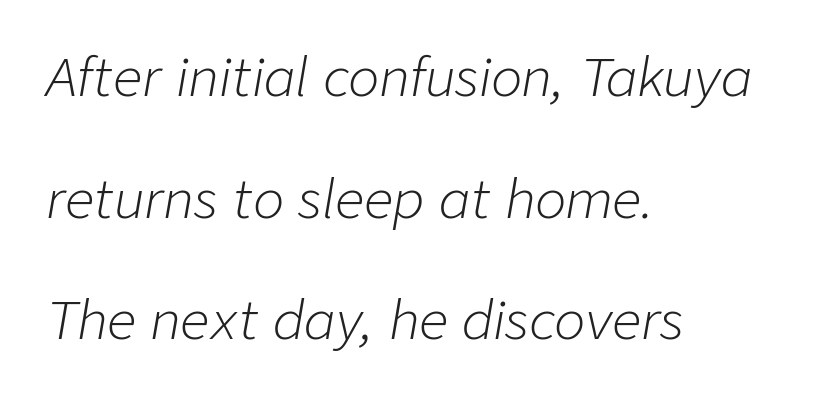
Q: Is the text bold? A: No.
Q: Is the text italic (slanted)? A: Yes, it leans right by about 9 degrees.
Q: Is the text underlined? A: No.
Q: How is the paragraph aligned? A: Left-aligned.
Q: Is the spacing between letters normal or unusually wide? A: Normal.
Q: Is the spacing between lines tight, normal or loose? A: Loose.
Q: Width (condensed, normal, or wide)? A: Normal.
Q: Stroke contrast? A: Low.
Q: x-height? A: Medium.
Q: Monospaced? A: No.
